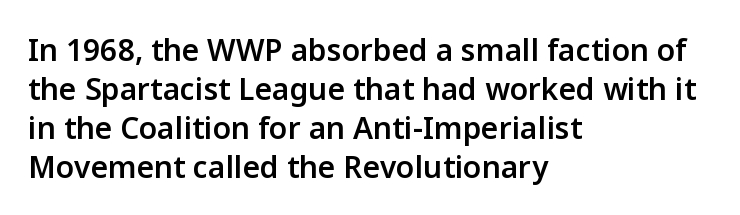
The font's upright variant was chosen for this text. Notice how descenders clear the ascenders below comfortably — that's standard leading. This rendering employs a face without finishing strokes, i.e., a sans-serif. The face used here is proportionally spaced, like ordinary book or web type. In terms of letterspacing, this is plain default setting.
